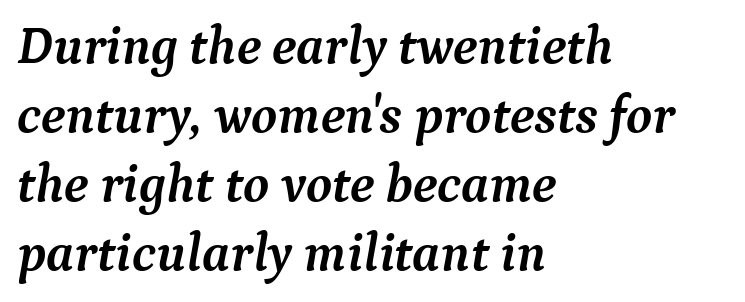
{"serif": "yes", "italic": "yes", "lean": "right", "slant_degrees": 9, "bold": "yes", "weight": "semibold", "width": "normal", "stroke_contrast": "medium", "x_height": "medium", "monospaced": "no", "underline": "no", "align": "left", "line_spacing": "normal", "line_spacing_ratio": 1.3, "letter_spacing": "normal", "letter_spacing_em": 0.0, "glyph_px": 53}
